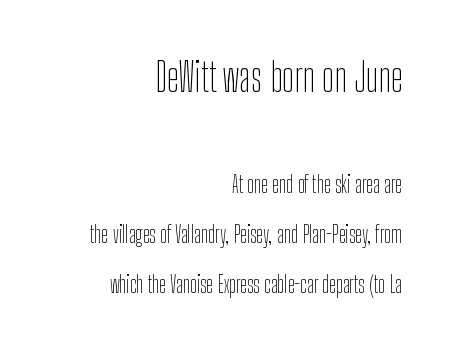
Q: Is the text bold? A: No.
Q: Is the text italic (slanted)? A: No, it is upright.
Q: Is the typeface a serif or a sans-serif typeface? A: Sans-serif.
Q: Is the text underlined? A: No.
Q: How is the paragraph aligned? A: Right-aligned.
Q: Is the spacing between letters normal or unusually wide? A: Normal.
Q: Is the spacing between lines tight, normal or loose? A: Loose.
Q: Which block of text is set in a larger size, the first (top) or the second (bottom)? A: The first (top) one.
Q: Width (condensed, normal, or wide)? A: Condensed.
Q: Stroke contrast? A: Low.
Q: x-height? A: Medium.
Q: Monospaced? A: No.
